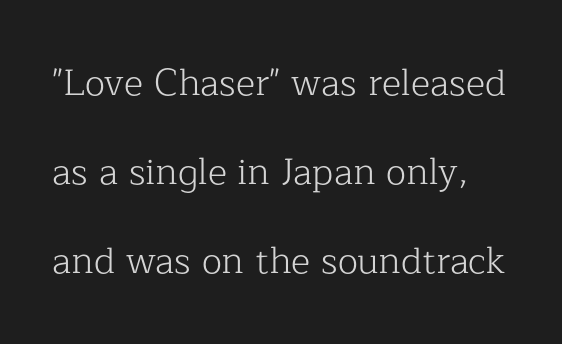
{"serif": "yes", "italic": "no", "bold": "no", "weight": "light", "width": "normal", "stroke_contrast": "low", "x_height": "medium", "monospaced": "no", "underline": "no", "line_spacing": "loose", "line_spacing_ratio": 2.4, "letter_spacing": "normal", "letter_spacing_em": 0.0, "glyph_px": 37}
